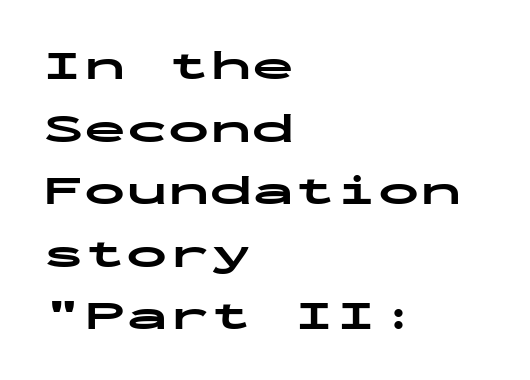
{"serif": "no", "italic": "no", "bold": "yes", "weight": "bold", "width": "wide", "stroke_contrast": "low", "x_height": "medium", "monospaced": "yes", "underline": "no", "align": "left", "line_spacing": "normal", "line_spacing_ratio": 1.49, "letter_spacing": "normal", "letter_spacing_em": 0.0, "glyph_px": 42}
